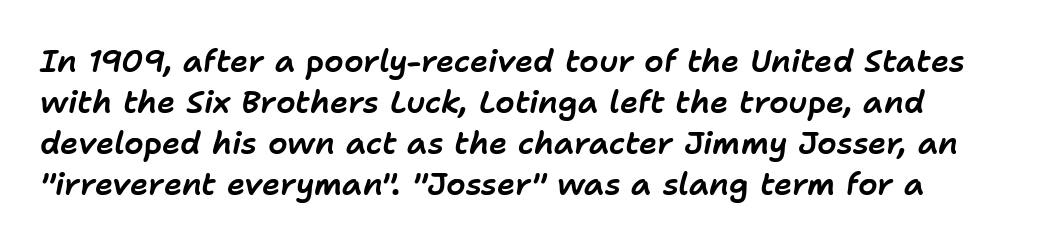
The baseline area is clear. There is no visible air inserted between adjacent glyphs. Note the varied advance widths — an 'i' is clearly narrower than an 'm'. Designer's note — italics engaged.
